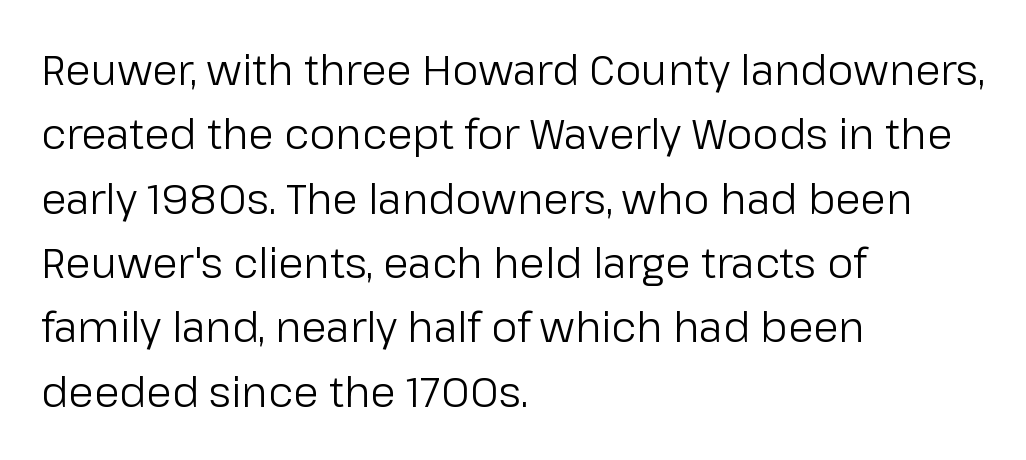
The image shows 41 px regular-weight sans-serif type, upright; set left-aligned, normal line spacing (1.57x), normal letter spacing, not underlined; low stroke contrast and a medium x-height.
